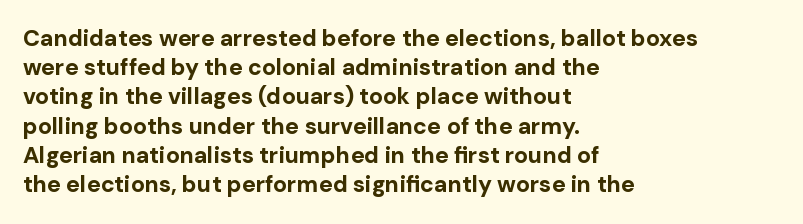
{"italic": "no", "bold": "yes", "underline": "no", "align": "left", "line_spacing": "normal", "line_spacing_ratio": 1.27, "letter_spacing": "normal", "letter_spacing_em": 0.0, "glyph_px": 23}
